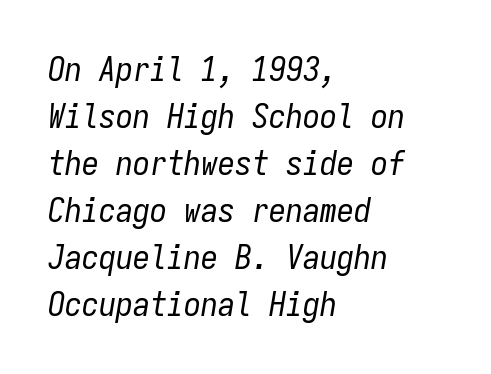
{"italic": "yes", "lean": "right", "slant_degrees": 9, "bold": "no", "weight": "regular", "width": "condensed", "stroke_contrast": "low", "x_height": "medium", "monospaced": "yes", "underline": "no", "align": "left", "line_spacing": "normal", "line_spacing_ratio": 1.38, "letter_spacing": "normal", "letter_spacing_em": 0.0, "glyph_px": 34}
